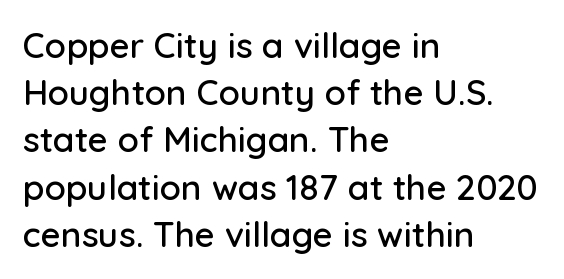
{"serif": "no", "italic": "no", "width": "normal", "stroke_contrast": "low", "x_height": "medium", "monospaced": "no", "underline": "no", "align": "left", "line_spacing": "normal", "line_spacing_ratio": 1.35, "letter_spacing": "normal", "letter_spacing_em": 0.0, "glyph_px": 35}
